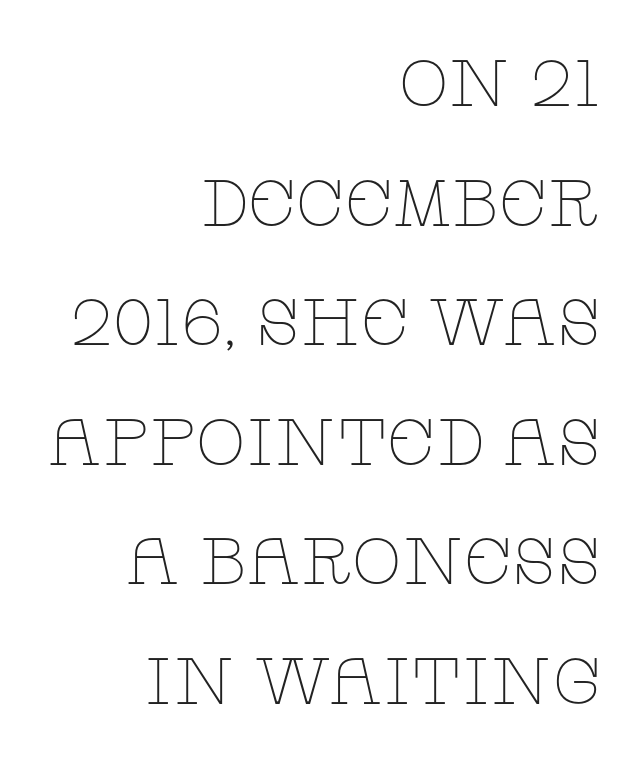
The image shows 65 px thin, wide serif type, upright; set right-aligned, line spacing 1.84x, normal letter spacing, not underlined; low stroke contrast and a large x-height.
